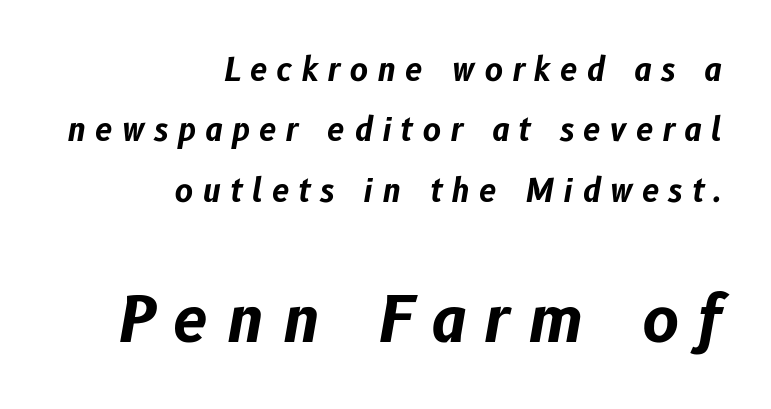
Is this a fixed-width face? No — the glyphs have proportional, varying widths. The baseline area is clear. The face used here appears at its bigger size in the lower chunk. Line spacing here is loose. You could only call the tracking loose — the letters float apart.
